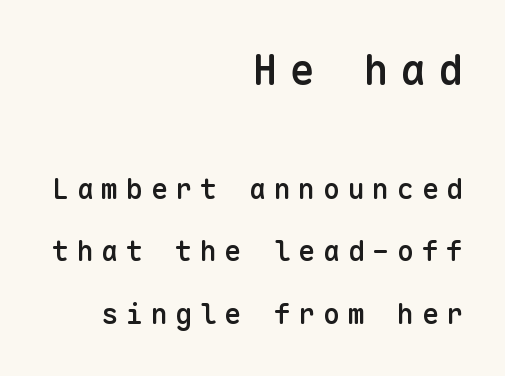
{"serif": "no", "italic": "no", "bold": "semi", "weight": "semibold", "width": "normal", "stroke_contrast": "low", "x_height": "medium", "monospaced": "yes", "underline": "no", "align": "right", "line_spacing": "loose", "line_spacing_ratio": 2.24, "letter_spacing": "wide", "letter_spacing_em": 0.28, "larger_block": "first", "size_ratio": 1.5, "glyph_px": 42}
